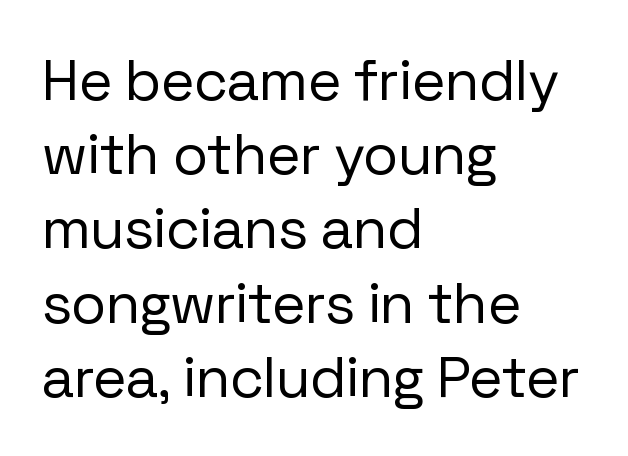
{"serif": "no", "italic": "no", "bold": "no", "weight": "regular", "width": "normal", "stroke_contrast": "low", "x_height": "medium", "monospaced": "no", "underline": "no", "align": "left", "line_spacing": "normal", "line_spacing_ratio": 1.28, "letter_spacing": "normal", "letter_spacing_em": 0.0, "glyph_px": 58}
